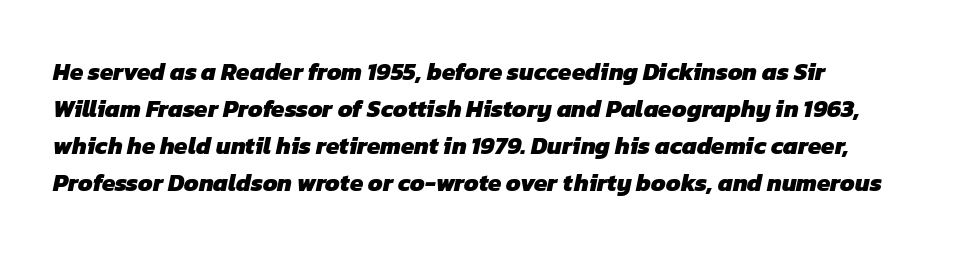
Q: Is the text bold? A: Yes.
Q: Is the text underlined? A: No.
Q: How is the paragraph aligned? A: Left-aligned.
Q: Is the spacing between letters normal or unusually wide? A: Normal.
Q: Is the spacing between lines tight, normal or loose? A: Normal.
